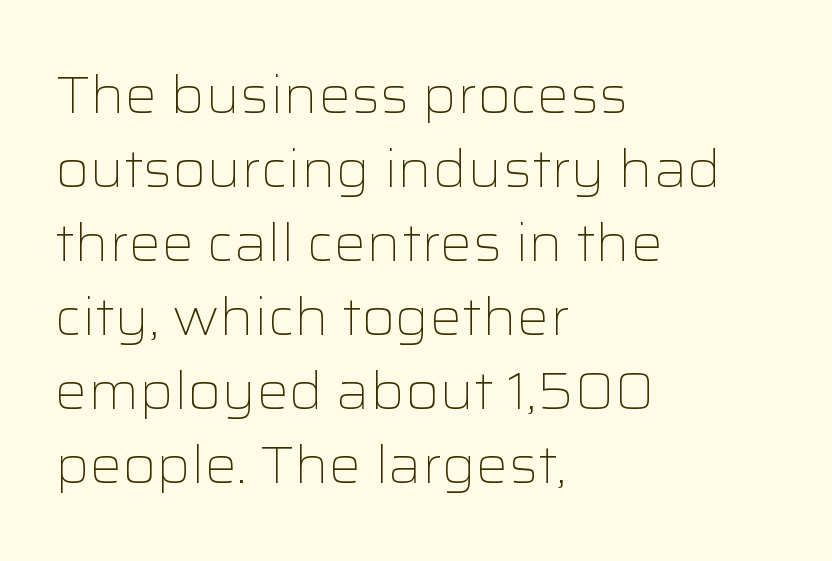
Weight: in the light-to-regular range. The type is set solid horizontally, with unmodified tracking. Horizontal bands of white between lines are of average thickness. Any mark beneath the type? The region is blank. Observe the absence of serifs on each vertical stroke in this sample. Caption: multi-line text, flush left, ragged right.
